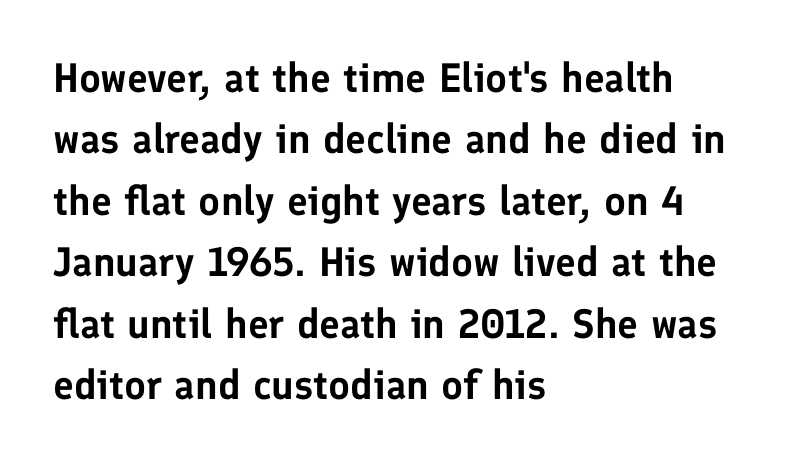
The designer left line spacing at the default. Honestly, there is no underline to notice here at all. These lines were composed using upright roman letters. Does extra space separate the letters? No, they use regular spacing. Where is the straight margin? On the left. Do the characters align in a grid? No, the font is proportional.
